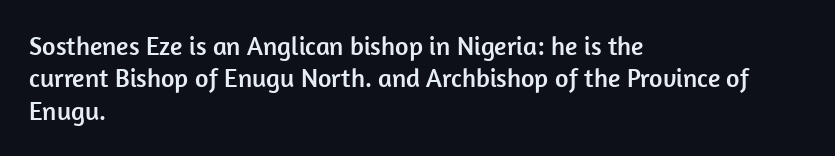
These lines sit exactly where default settings would place them. The letters stand upright; this is a roman face. Typeset ragged right — the left edge is the straight one. Just letters on the line, the space beneath them empty. Caption: standard tracking, unaltered.
